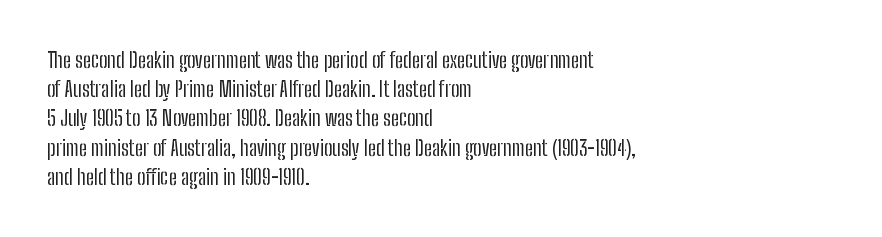
Tracking here is standard; glyphs follow each other at the usual distance. Heft: none added — not bold. These lines are set flush left with a ragged right edge. The letters stand straight up with perfectly vertical stems. Has an underline been added? It has not.
